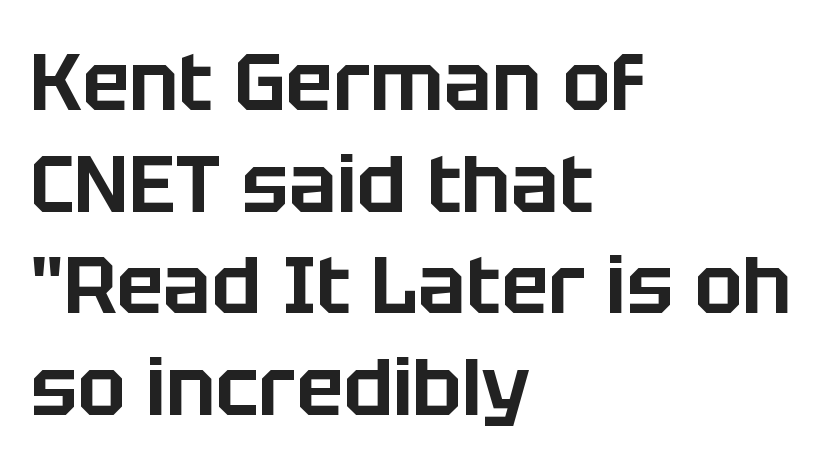
Every stem runs plumb, perpendicular to the baseline. The text block is weighted toward the left margin, trailing off unevenly rightward. Varying glyph widths throughout — classic text-font behaviour. Compared with typical body copy, the letter spacing here is the same. Each letter's strokes conclude bluntly, with no projecting serifs. The glyphs are unaccompanied by any horizontal stroke below them.
